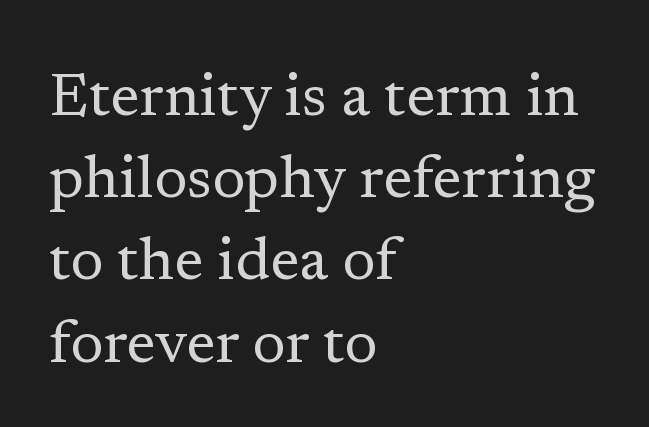
{"serif": "yes", "italic": "no", "bold": "no", "weight": "regular", "width": "normal", "stroke_contrast": "low", "x_height": "medium", "monospaced": "no", "underline": "no", "align": "left", "line_spacing": "normal", "line_spacing_ratio": 1.37, "letter_spacing": "normal", "letter_spacing_em": 0.0, "glyph_px": 60}
